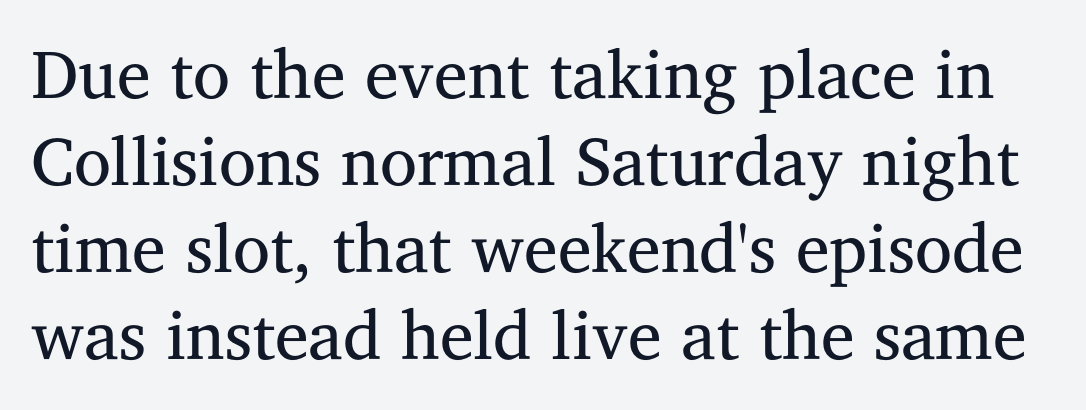
{"serif": "yes", "italic": "no", "bold": "no", "weight": "regular", "width": "normal", "stroke_contrast": "medium", "x_height": "medium", "monospaced": "no", "underline": "no", "line_spacing": "normal", "line_spacing_ratio": 1.28, "letter_spacing": "normal", "letter_spacing_em": 0.0, "glyph_px": 68}
